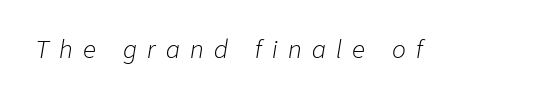
Q: Is the text bold? A: No.
Q: Is the text italic (slanted)? A: Yes, it leans right by about 9 degrees.
Q: Is the text underlined? A: No.
Q: Is the spacing between letters normal or unusually wide? A: Unusually wide.
